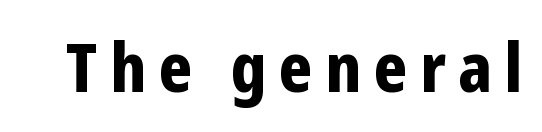
Descender tails drop into unmarked territory. Heft: maximum for text — a bold. The specimen reads as upright at a glance. Each letter keeps its own natural width here, so spacing adapts to shape. Each letter's strokes conclude bluntly, with no projecting serifs.
